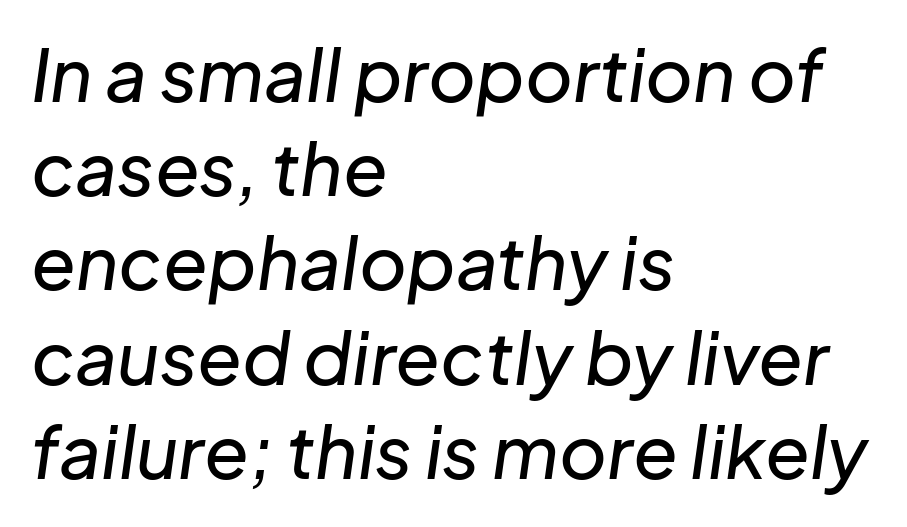
{"italic": "yes", "lean": "right", "slant_degrees": 8, "width": "normal", "stroke_contrast": "low", "x_height": "medium", "monospaced": "no", "underline": "no", "align": "left", "line_spacing": "normal", "line_spacing_ratio": 1.29, "letter_spacing": "normal", "letter_spacing_em": 0.0, "glyph_px": 73}
